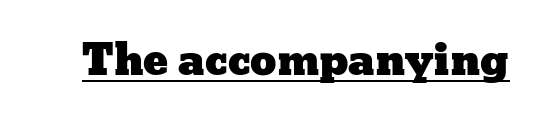
Q: Is the text italic (slanted)? A: No, it is upright.
Q: Is the text underlined? A: Yes.
Q: Is the spacing between letters normal or unusually wide? A: Normal.
Q: Width (condensed, normal, or wide)? A: Wide.
Q: Stroke contrast? A: Low.
Q: x-height? A: Medium.
Q: Monospaced? A: No.
